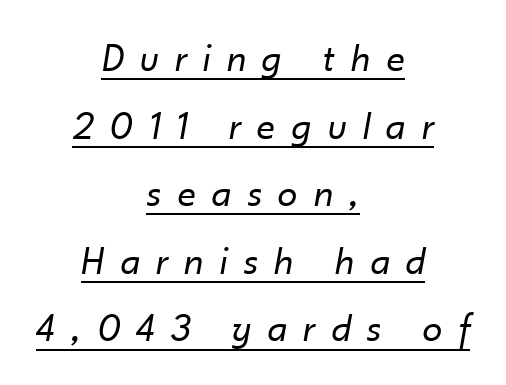
The face used here is proportionally spaced, like ordinary book or web type. The face used here appears with an underline applied. Reading down the column, the eye jumps a familiar distance to each next line. Short and long lines alike share a common midpoint.
